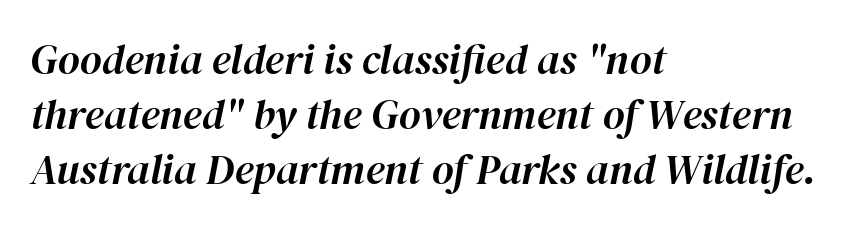
The image shows 42 px text type, italic (leaning right); set left-aligned, normal line spacing (1.31x), normal letter spacing, not underlined; high stroke contrast and a medium x-height.
